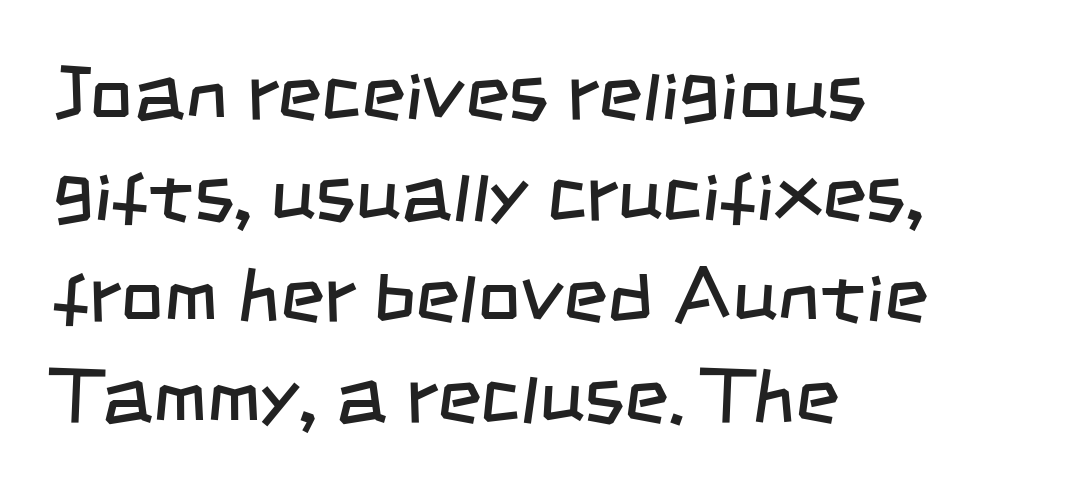
Letters rest on an invisible, unmarked baseline. What stands out about the letter spacing? Nothing — it is the standard amount. This sample uses a sans-serif face. Leading matches the norm, producing a regular column.
